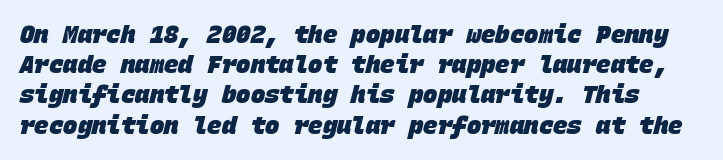
The rendering uses a moderate line-height, typical for paragraphs. A typesetter would call this zero additional tracking. This is heavy type, rendered in bold. Any mark beneath the type? The region is blank.
